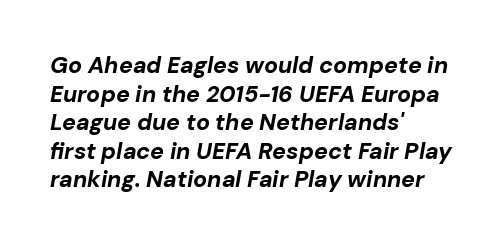
Q: Is the text bold? A: Yes.
Q: Is the text italic (slanted)? A: Yes, it leans right by about 10 degrees.
Q: Is the text underlined? A: No.
Q: How is the paragraph aligned? A: Left-aligned.
Q: Is the spacing between letters normal or unusually wide? A: Normal.
